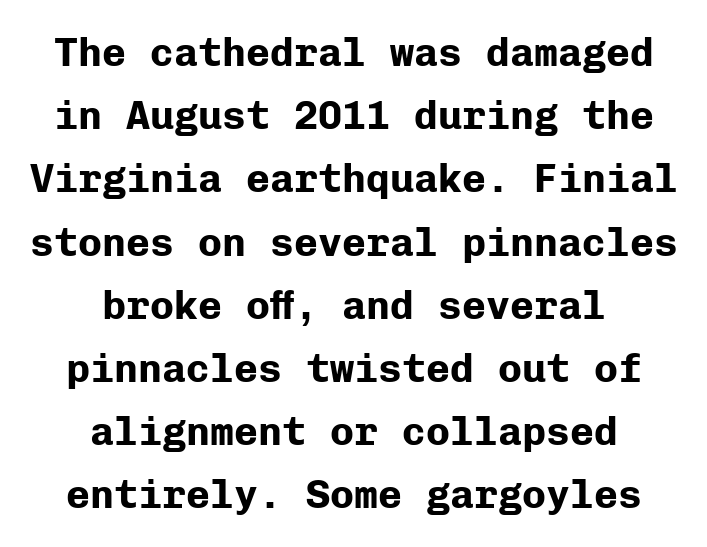
Q: Is the text bold? A: Yes.
Q: Is the text italic (slanted)? A: No, it is upright.
Q: Is the typeface a serif or a sans-serif typeface? A: Sans-serif.
Q: Is the text underlined? A: No.
Q: How is the paragraph aligned? A: Centered.
Q: Is the spacing between letters normal or unusually wide? A: Normal.
Q: Is the spacing between lines tight, normal or loose? A: Normal.
Q: Width (condensed, normal, or wide)? A: Normal.
Q: Stroke contrast? A: Low.
Q: x-height? A: Medium.
Q: Monospaced? A: Yes.
